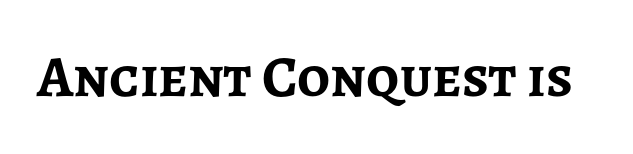
Q: Is the text bold? A: Yes.
Q: Is the text italic (slanted)? A: No, it is upright.
Q: Is the typeface a serif or a sans-serif typeface? A: Sans-serif.
Q: Is the text underlined? A: No.
Q: Is the spacing between letters normal or unusually wide? A: Normal.
Q: Width (condensed, normal, or wide)? A: Normal.
Q: Stroke contrast? A: Low.
Q: x-height? A: Medium.
Q: Monospaced? A: No.
